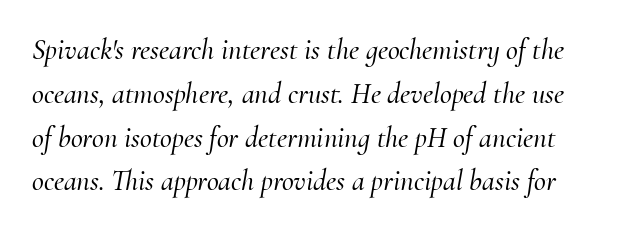
Compared with typical paragraphs, the rows here are spaced about the same. Inter-character spacing is left at the font's built-in metrics. The rendering applies a slant to the glyphs. The strip under each line holds only bare page. Letterform terminals end in serifs throughout the passage.
